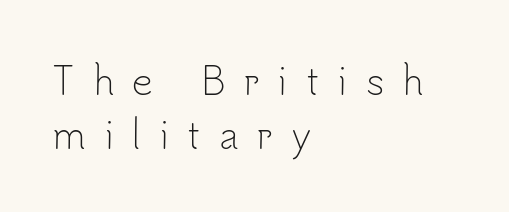
Q: Is the text bold? A: No.
Q: Is the text italic (slanted)? A: No, it is upright.
Q: Is the typeface a serif or a sans-serif typeface? A: Sans-serif.
Q: Is the text underlined? A: No.
Q: How is the paragraph aligned? A: Left-aligned.
Q: Is the spacing between letters normal or unusually wide? A: Unusually wide.
Q: Is the spacing between lines tight, normal or loose? A: Normal.
Q: Width (condensed, normal, or wide)? A: Normal.
Q: Stroke contrast? A: Low.
Q: x-height? A: Small.
Q: Monospaced? A: No.
